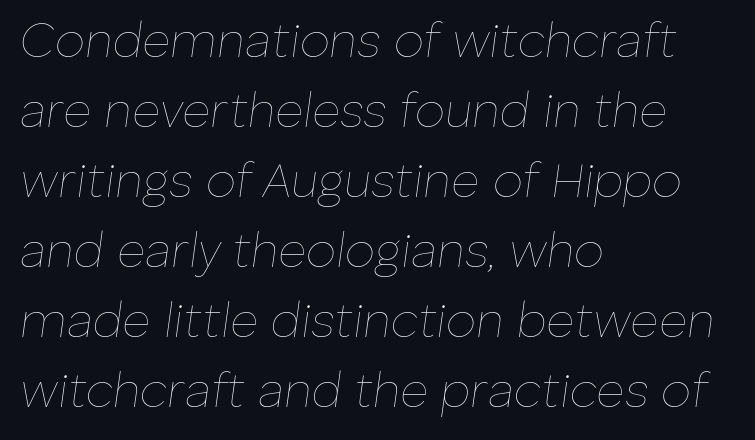
{"italic": "yes", "lean": "right", "slant_degrees": 8, "bold": "no", "weight": "thin", "width": "normal", "stroke_contrast": "low", "x_height": "medium", "monospaced": "no", "underline": "no", "align": "left", "line_spacing": "normal", "line_spacing_ratio": 1.46, "letter_spacing": "normal", "letter_spacing_em": 0.0, "glyph_px": 48}
